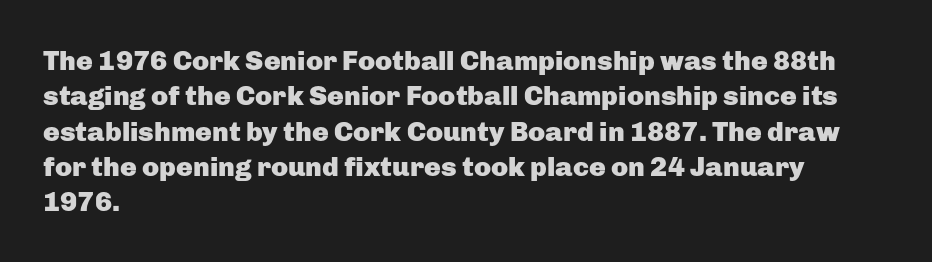
The image shows 28 px heavy sans-serif type, upright; set left-aligned, normal line spacing (1.26x), normal letter spacing, not underlined; low stroke contrast and a medium x-height.
